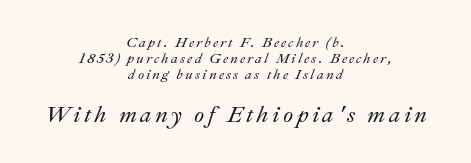
Q: Is the text italic (slanted)? A: Yes, it leans right by about 22 degrees.
Q: Is the text underlined? A: No.
Q: How is the paragraph aligned? A: Centered.
Q: Which block of text is set in a larger size, the first (top) or the second (bottom)? A: The second (bottom) one.
